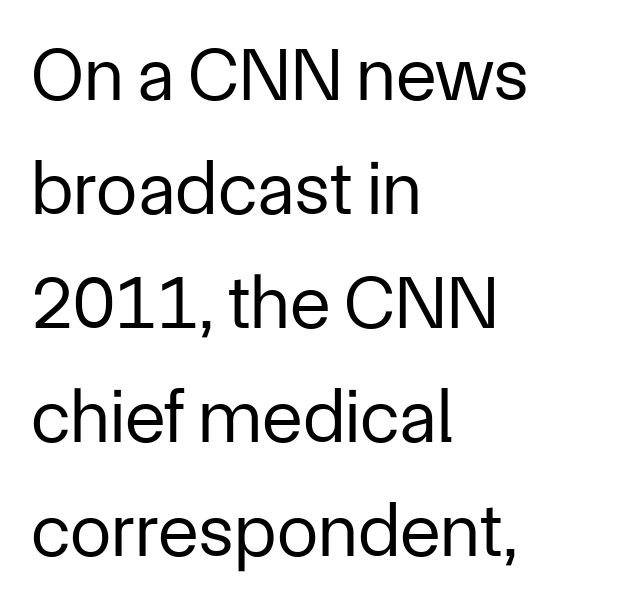
{"serif": "no", "italic": "no", "bold": "no", "weight": "regular", "width": "normal", "stroke_contrast": "low", "x_height": "medium", "monospaced": "no", "underline": "no", "align": "left", "line_spacing": "normal", "line_spacing_ratio": 1.52, "letter_spacing": "normal", "letter_spacing_em": 0.0, "glyph_px": 75}
